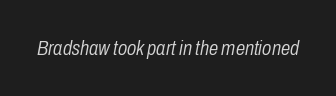
{"italic": "yes", "lean": "right", "slant_degrees": 10, "bold": "no", "underline": "no", "letter_spacing": "normal", "letter_spacing_em": 0.0, "glyph_px": 21}
